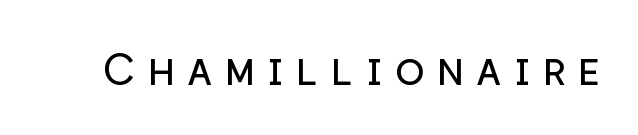
Q: Is the text bold? A: No.
Q: Is the text italic (slanted)? A: No, it is upright.
Q: Is the typeface a serif or a sans-serif typeface? A: Sans-serif.
Q: Is the text underlined? A: No.
Q: Is the spacing between letters normal or unusually wide? A: Unusually wide.
Q: Width (condensed, normal, or wide)? A: Normal.
Q: Stroke contrast? A: Low.
Q: x-height? A: Medium.
Q: Monospaced? A: No.
